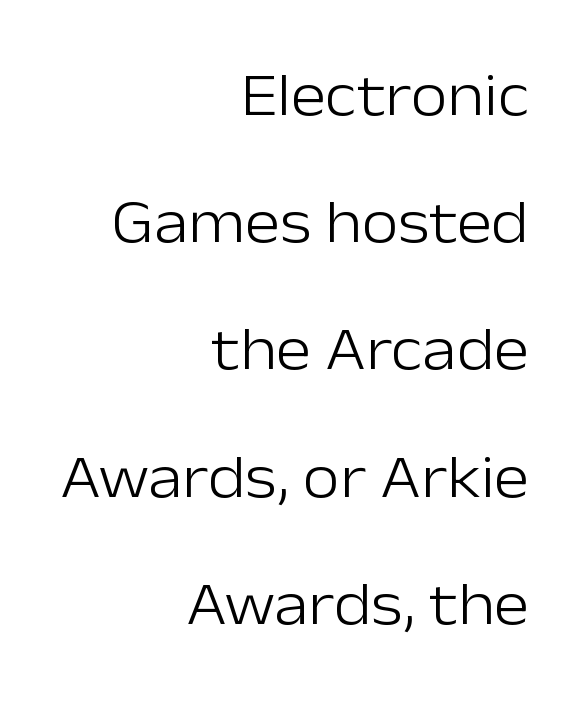
Observe the absence of serifs on each vertical stroke in this sample. This block would shrink considerably if given ordinary leading; it's expanded now. Rendered with straight, roman letterforms. Heft: none added — not bold. Do the characters align in a grid? No, the font is proportional. The space beneath each line is pristine and unruled.
